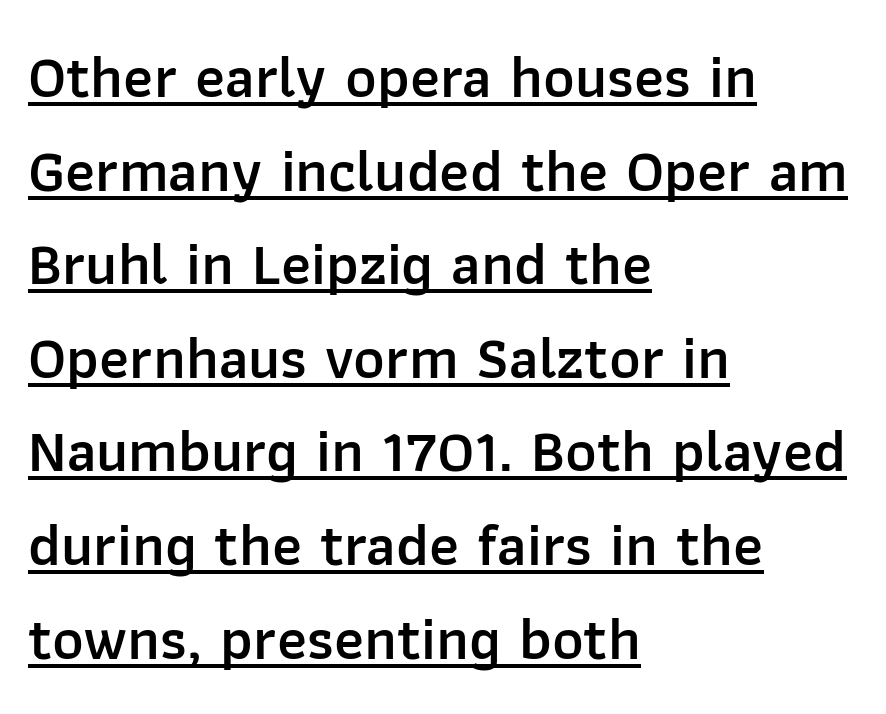
Vertical spacing — default. The font is running at a semibold setting, under full bold. The passage shown is typed in a proportional face where columns would drift. Ordinary non-slanted type is in use. The setting favours the left margin, as ordinary paragraphs usually do. Each word holds together tightly as a unit, with standard inter-letter gaps.
